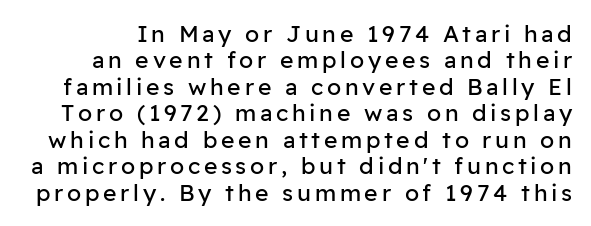
Nothing heavy about these letters — not bold at all. Notice how descenders almost collide with the ascenders below — that's tight leading. The specimen omits any rule beneath the text block's lines. Upright lettering throughout.
